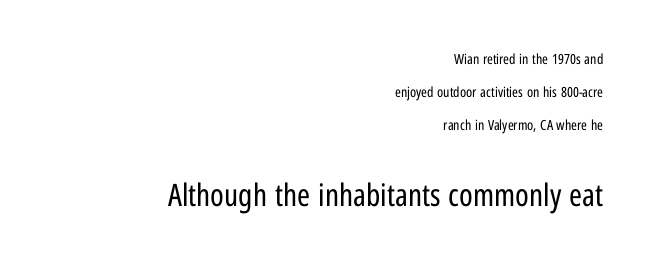
{"serif": "no", "italic": "no", "bold": "no", "weight": "regular", "width": "condensed", "stroke_contrast": "low", "x_height": "medium", "monospaced": "no", "underline": "no", "align": "right", "line_spacing": "loose", "line_spacing_ratio": 2.34, "letter_spacing": "normal", "letter_spacing_em": 0.0, "larger_block": "second", "size_ratio": 2.21, "glyph_px": 31}
